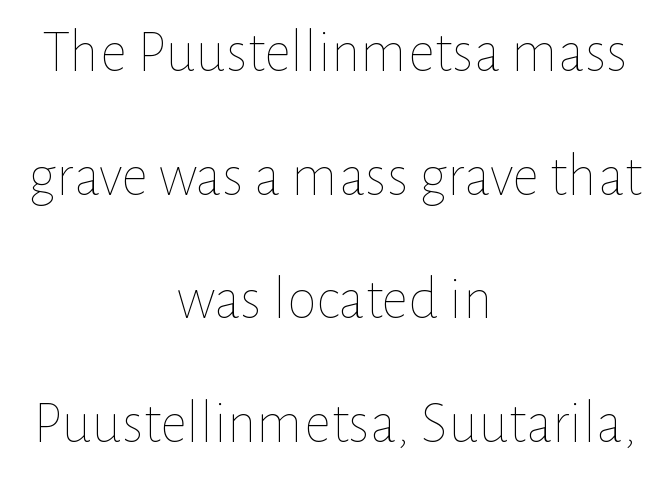
Q: Is the text bold? A: No.
Q: Is the text italic (slanted)? A: No, it is upright.
Q: Is the text underlined? A: No.
Q: How is the paragraph aligned? A: Centered.
Q: Is the spacing between letters normal or unusually wide? A: Normal.
Q: Is the spacing between lines tight, normal or loose? A: Loose.
Q: Width (condensed, normal, or wide)? A: Normal.
Q: Stroke contrast? A: Low.
Q: x-height? A: Medium.
Q: Monospaced? A: No.
